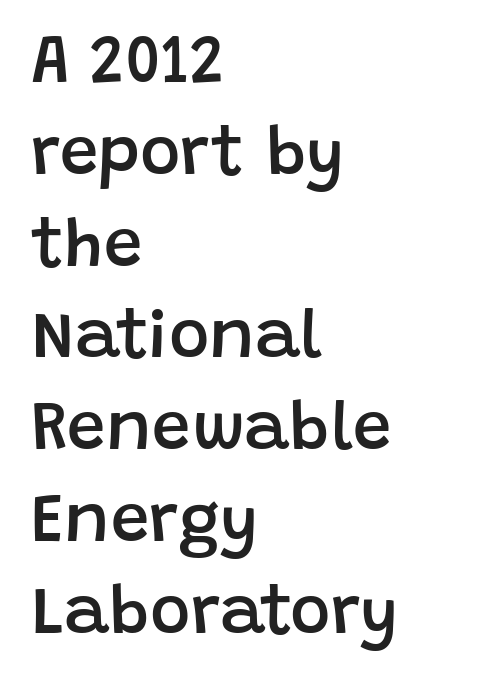
Characters remain perfectly vertical along every line. On the weight axis this lands at semibold, roughly 600. This sample uses a sans-serif face. Letters rest on an invisible, unmarked baseline. Character widths vary here, with narrow letters taking less room than wide ones. Successive baselines arrive at the customary interval.
